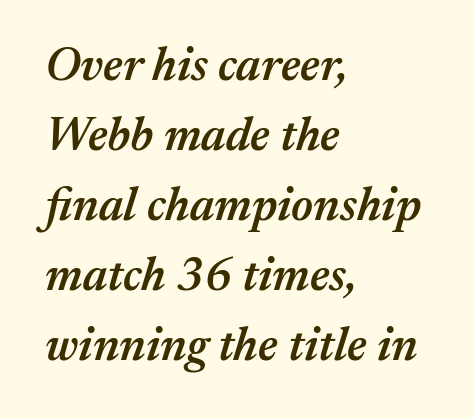
Q: Is the text bold? A: Semi-bold.
Q: Is the text italic (slanted)? A: Yes, it leans right by about 17 degrees.
Q: Is the text underlined? A: No.
Q: How is the paragraph aligned? A: Left-aligned.
Q: Is the spacing between letters normal or unusually wide? A: Normal.
Q: Is the spacing between lines tight, normal or loose? A: Normal.
Q: Width (condensed, normal, or wide)? A: Normal.
Q: Stroke contrast? A: Medium.
Q: x-height? A: Medium.
Q: Monospaced? A: No.
